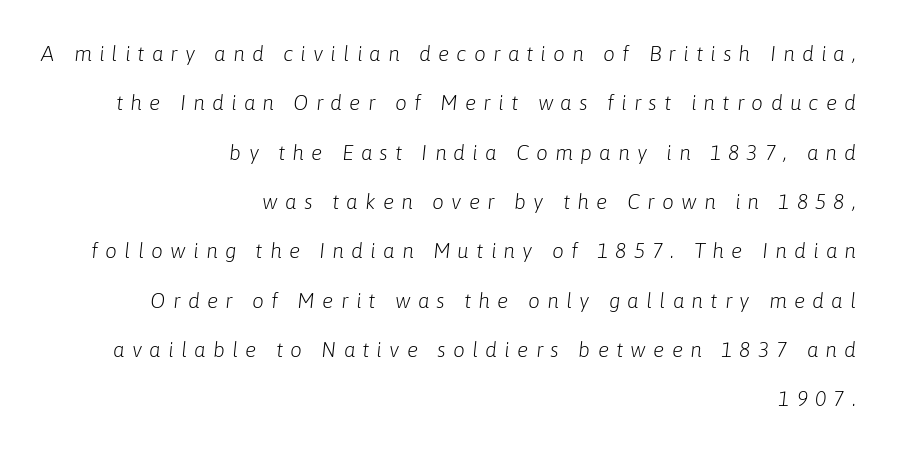
Q: Is the text bold? A: No.
Q: Is the text italic (slanted)? A: Yes, it leans right by about 6 degrees.
Q: Is the text underlined? A: No.
Q: How is the paragraph aligned? A: Right-aligned.
Q: Is the spacing between letters normal or unusually wide? A: Unusually wide.
Q: Is the spacing between lines tight, normal or loose? A: Loose.
